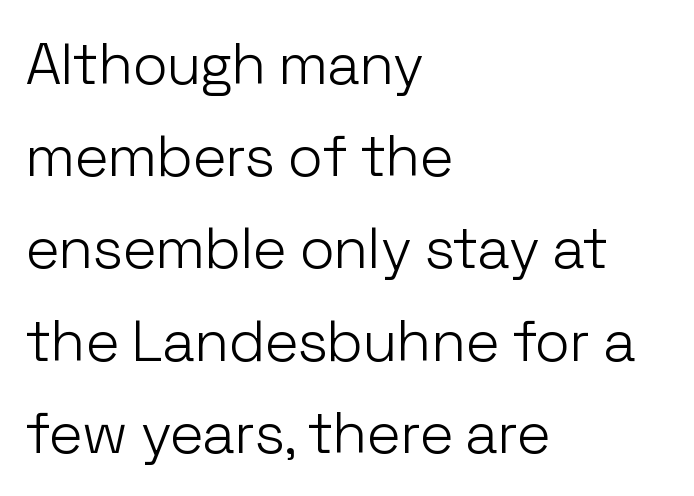
Q: Is the text bold? A: No.
Q: Is the text italic (slanted)? A: No, it is upright.
Q: Is the typeface a serif or a sans-serif typeface? A: Sans-serif.
Q: Is the text underlined? A: No.
Q: How is the paragraph aligned? A: Left-aligned.
Q: Is the spacing between letters normal or unusually wide? A: Normal.
Q: Is the spacing between lines tight, normal or loose? A: Normal.
Q: Width (condensed, normal, or wide)? A: Normal.
Q: Stroke contrast? A: Low.
Q: x-height? A: Medium.
Q: Monospaced? A: No.
